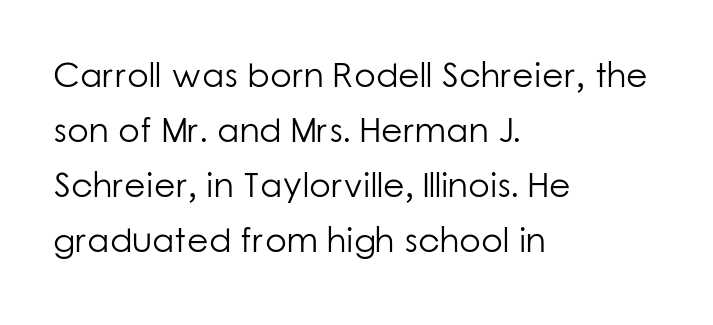
The image shows 35 px light sans-serif type, upright; set left-aligned, normal line spacing (1.57x), normal letter spacing, not underlined; low stroke contrast and a medium x-height.
